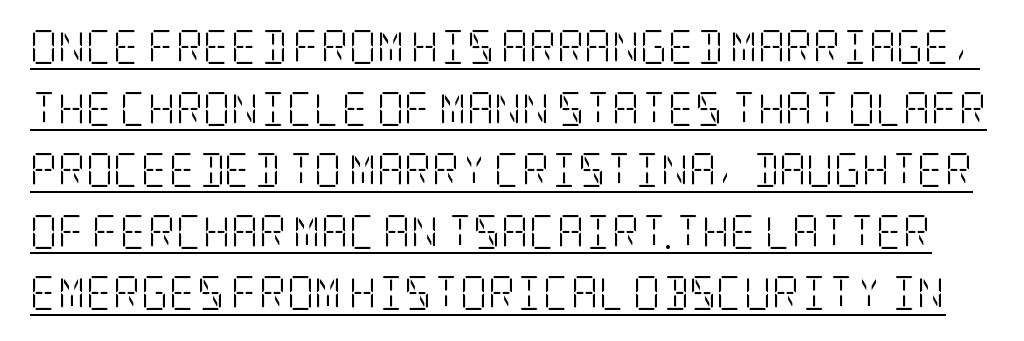
{"serif": "yes", "italic": "no", "bold": "no", "weight": "light", "width": "condensed", "stroke_contrast": "low", "x_height": "large", "underline": "yes", "line_spacing_ratio": 1.81, "letter_spacing": "normal", "letter_spacing_em": 0.0, "glyph_px": 34}
